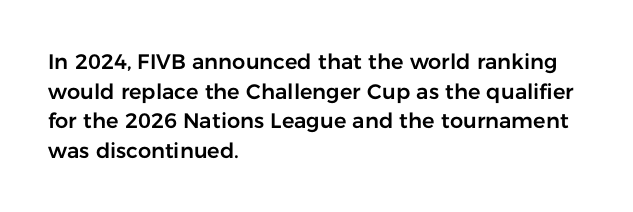
{"italic": "no", "underline": "no", "align": "left", "line_spacing": "normal", "line_spacing_ratio": 1.41, "letter_spacing": "normal", "letter_spacing_em": 0.0, "glyph_px": 21}
